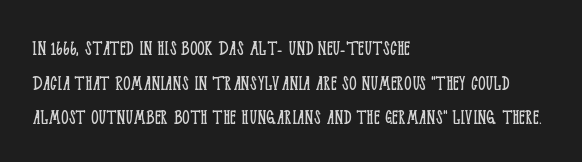
{"italic": "no", "bold": "no", "underline": "no", "align": "left", "line_spacing": "normal", "line_spacing_ratio": 1.51, "letter_spacing": "normal", "letter_spacing_em": 0.0, "glyph_px": 23}
